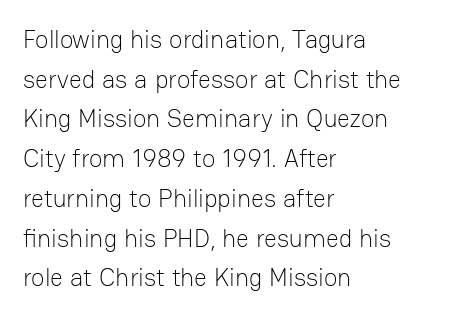
Q: Is the text bold? A: No.
Q: Is the text italic (slanted)? A: No, it is upright.
Q: Is the text underlined? A: No.
Q: How is the paragraph aligned? A: Left-aligned.
Q: Is the spacing between letters normal or unusually wide? A: Normal.
Q: Is the spacing between lines tight, normal or loose? A: Normal.
